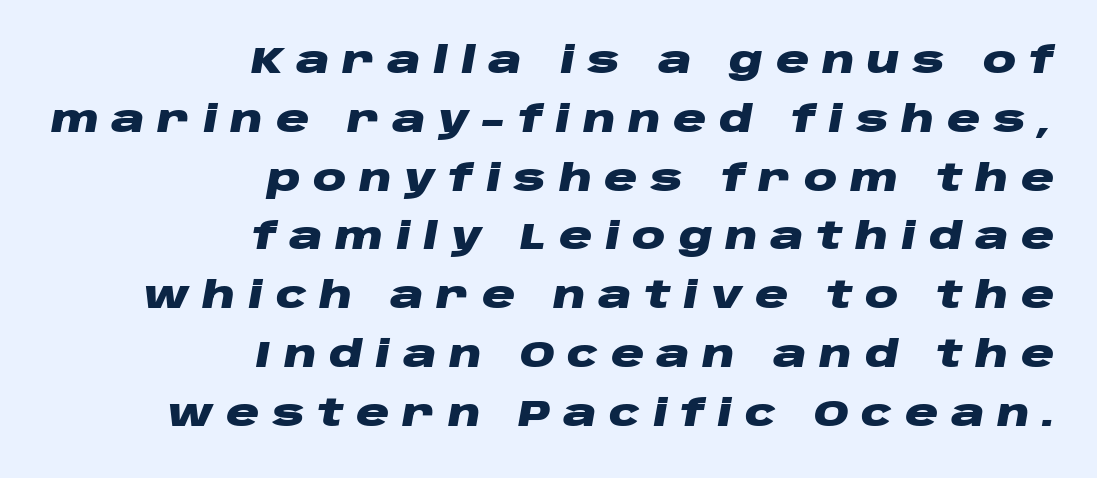
You could only call the tracking loose — the letters float apart. Notice how the stems are inclined rather than vertical — that's the hallmark of italics. These lines stack with their right ends in a neat column. This sample has the flowing, uneven cadence of proportional lettering.
